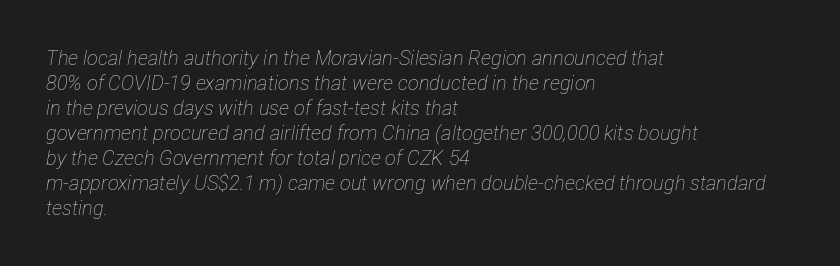
Q: Is the text bold? A: No.
Q: Is the text italic (slanted)? A: Yes, it leans right by about 12 degrees.
Q: Is the text underlined? A: No.
Q: How is the paragraph aligned? A: Left-aligned.
Q: Is the spacing between letters normal or unusually wide? A: Normal.
Q: Is the spacing between lines tight, normal or loose? A: Normal.
